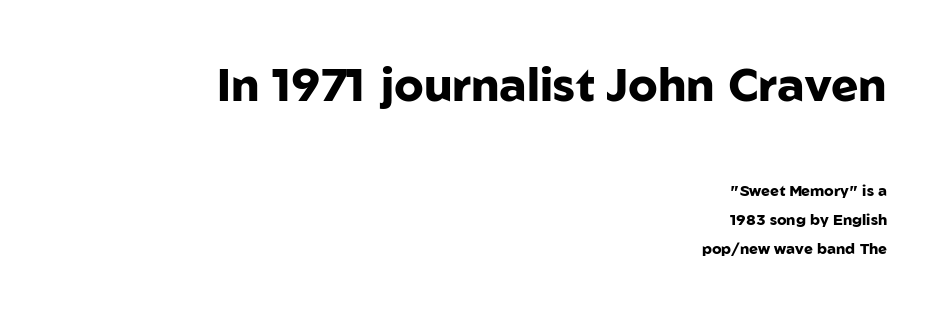
{"serif": "no", "italic": "no", "bold": "yes", "weight": "heavy", "width": "normal", "stroke_contrast": "low", "x_height": "medium", "monospaced": "no", "underline": "no", "align": "right", "line_spacing": "loose", "line_spacing_ratio": 1.94, "letter_spacing": "normal", "letter_spacing_em": 0.0, "larger_block": "first", "size_ratio": 3.07, "glyph_px": 46}
